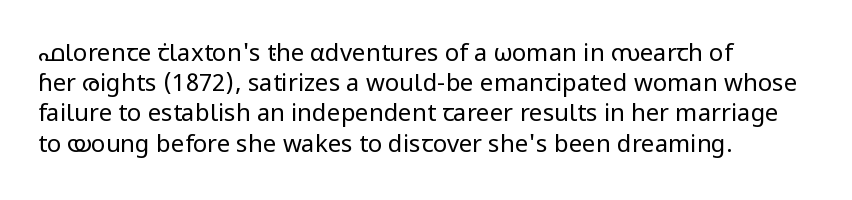
The image shows 24 px text type, upright; set left-aligned, normal line spacing (1.26x), normal letter spacing, not underlined.
